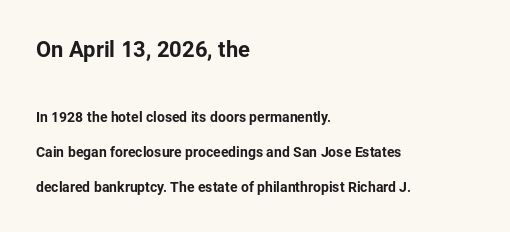
The letters stand straight up with perfectly vertical stems. The emphasis by scale lands on block number one, above. This rendering uses left alignment, leaving the right contour irregular. No extra tracking has been applied to these lines.
